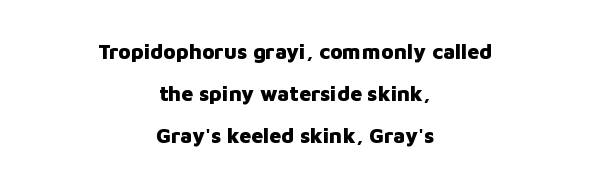
Q: Is the text bold? A: Yes.
Q: Is the text italic (slanted)? A: No, it is upright.
Q: Is the text underlined? A: No.
Q: How is the paragraph aligned? A: Centered.
Q: Is the spacing between letters normal or unusually wide? A: Normal.
Q: Is the spacing between lines tight, normal or loose? A: Loose.
